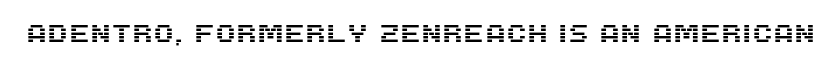
Q: Is the text italic (slanted)? A: No, it is upright.
Q: Is the text underlined? A: No.
Q: Is the spacing between letters normal or unusually wide? A: Normal.
